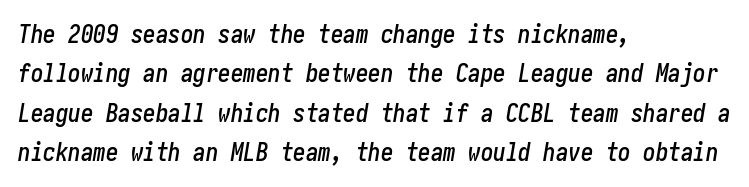
{"italic": "yes", "lean": "right", "slant_degrees": 10, "underline": "no", "align": "left", "line_spacing": "normal", "line_spacing_ratio": 1.58, "letter_spacing": "normal", "letter_spacing_em": 0.0, "glyph_px": 25}
